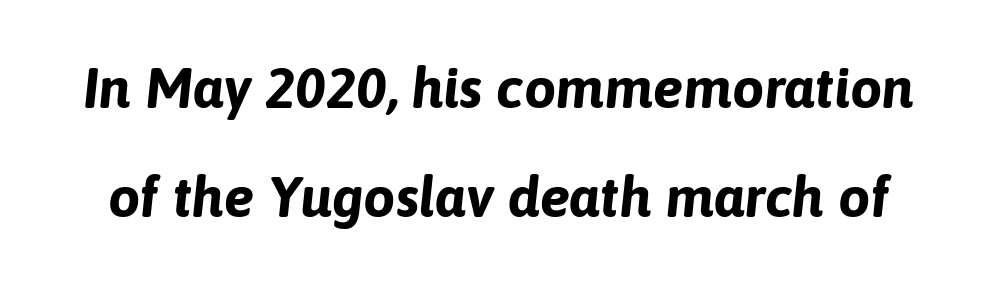
{"italic": "yes", "lean": "right", "slant_degrees": 6, "bold": "yes", "weight": "bold", "width": "normal", "stroke_contrast": "low", "x_height": "medium", "monospaced": "no", "underline": "no", "line_spacing": "loose", "line_spacing_ratio": 1.92, "letter_spacing": "normal", "letter_spacing_em": 0.0, "glyph_px": 57}
